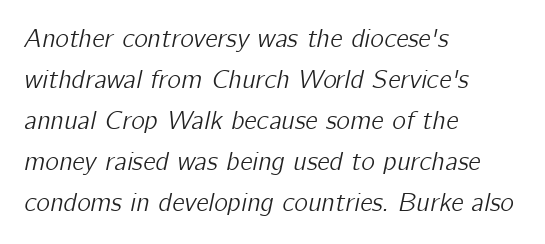
{"italic": "yes", "lean": "right", "slant_degrees": 12, "underline": "no", "align": "left", "line_spacing": "normal", "line_spacing_ratio": 1.58, "letter_spacing": "normal", "letter_spacing_em": 0.0, "glyph_px": 26}
